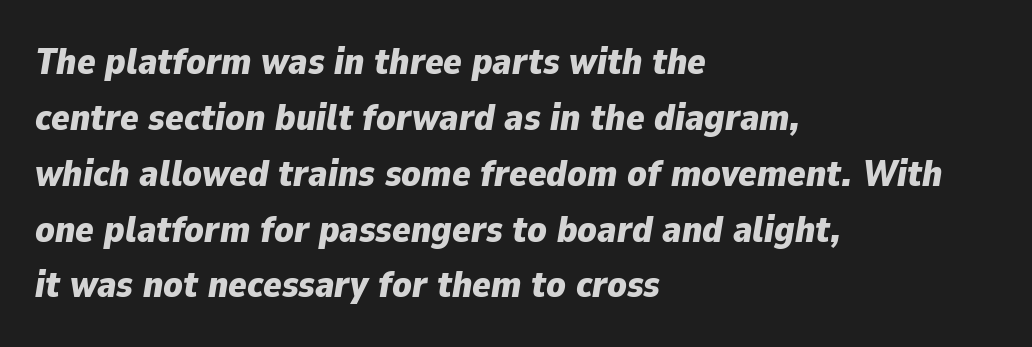
Q: Is the text bold? A: Yes.
Q: Is the text italic (slanted)? A: Yes, it leans right by about 9 degrees.
Q: Is the text underlined? A: No.
Q: How is the paragraph aligned? A: Left-aligned.
Q: Is the spacing between letters normal or unusually wide? A: Normal.
Q: Is the spacing between lines tight, normal or loose? A: Normal.
Q: Width (condensed, normal, or wide)? A: Normal.
Q: Stroke contrast? A: Low.
Q: x-height? A: Medium.
Q: Monospaced? A: No.
